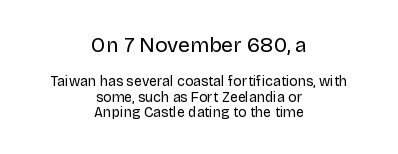
Q: Is the text bold? A: No.
Q: Is the text italic (slanted)? A: No, it is upright.
Q: Is the text underlined? A: No.
Q: How is the paragraph aligned? A: Centered.
Q: Is the spacing between letters normal or unusually wide? A: Normal.
Q: Is the spacing between lines tight, normal or loose? A: Tight.
Q: Which block of text is set in a larger size, the first (top) or the second (bottom)? A: The first (top) one.
